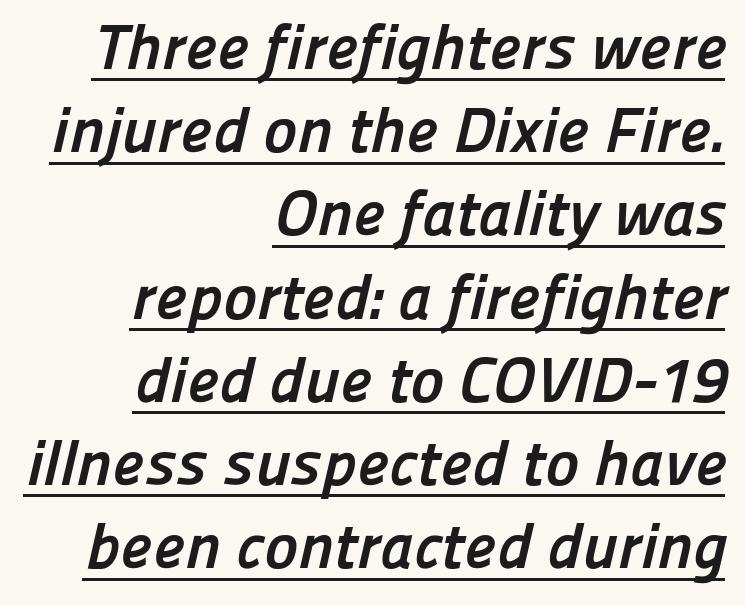
If you measured baseline to baseline, you'd find a middling distance. This is underlined copy, the kind a proofreader might mark for attention. Reading down the block, your eye finds every line finishing at a fixed right position. Glyph-to-glyph distance matches everyday printed text.
